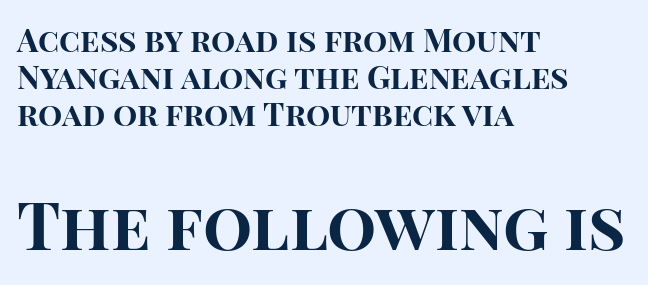
Q: Is the text bold? A: Yes.
Q: Is the text italic (slanted)? A: No, it is upright.
Q: Is the typeface a serif or a sans-serif typeface? A: Sans-serif.
Q: Is the text underlined? A: No.
Q: How is the paragraph aligned? A: Left-aligned.
Q: Is the spacing between letters normal or unusually wide? A: Normal.
Q: Is the spacing between lines tight, normal or loose? A: Tight.
Q: Which block of text is set in a larger size, the first (top) or the second (bottom)? A: The second (bottom) one.
Q: Width (condensed, normal, or wide)? A: Normal.
Q: Stroke contrast? A: High.
Q: x-height? A: Large.
Q: Monospaced? A: No.
